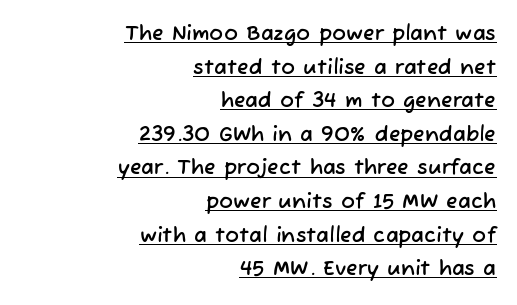
The type is set solid horizontally, with unmodified tracking. The words here are underlined. This rendering uses right alignment, leaving the left contour irregular. The vertical gap from one line to the next is medium.
